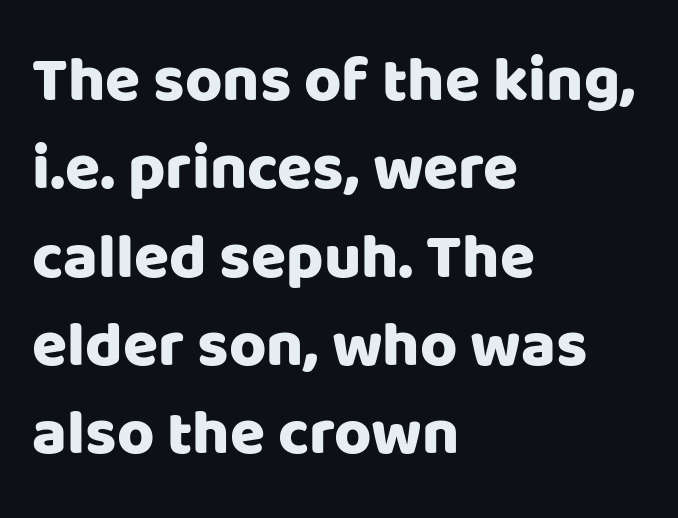
Visually the block forms a straight wall on the left and a jagged coastline on the right. Tall strokes in this sample are plumb rather than angled. What's the leading like? Ordinary, nothing unusual. Observe the ordinary spacing: letters are neighbours, not strangers. Lines of text with bare space underneath. Each letter keeps its own natural width here, so spacing adapts to shape.
